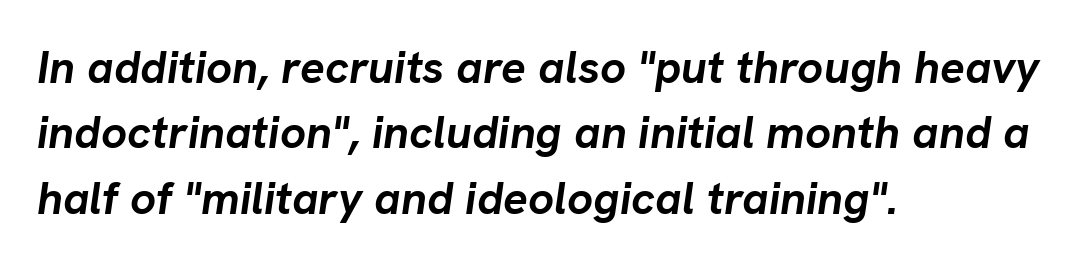
Q: Is the text bold? A: Yes.
Q: Is the text italic (slanted)? A: Yes, it leans right by about 8 degrees.
Q: Is the text underlined? A: No.
Q: How is the paragraph aligned? A: Left-aligned.
Q: Is the spacing between letters normal or unusually wide? A: Normal.
Q: Is the spacing between lines tight, normal or loose? A: Normal.
Q: Width (condensed, normal, or wide)? A: Normal.
Q: Stroke contrast? A: Low.
Q: x-height? A: Medium.
Q: Monospaced? A: No.
